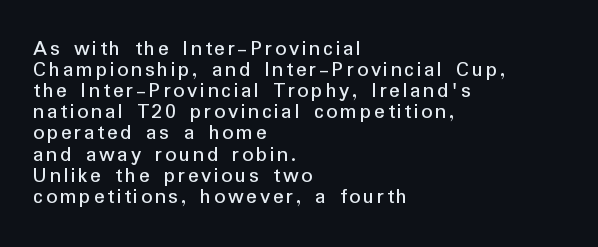
The image shows 22 px text type, upright; set left-aligned, tight line spacing (0.96x), not underlined.
